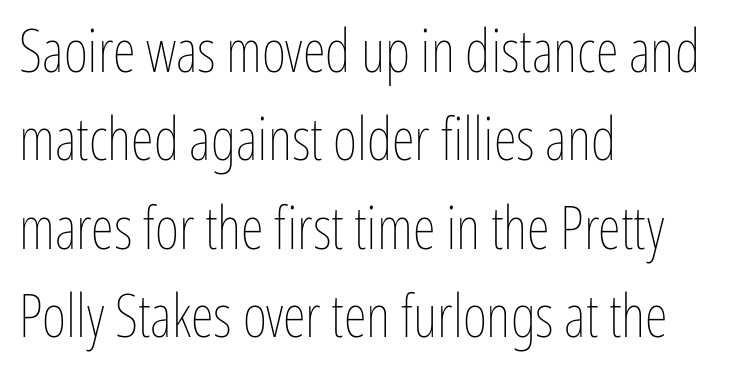
Q: Is the text bold? A: No.
Q: Is the text italic (slanted)? A: No, it is upright.
Q: Is the text underlined? A: No.
Q: How is the paragraph aligned? A: Left-aligned.
Q: Is the spacing between letters normal or unusually wide? A: Normal.
Q: Is the spacing between lines tight, normal or loose? A: Normal.
Q: Width (condensed, normal, or wide)? A: Condensed.
Q: Stroke contrast? A: Low.
Q: x-height? A: Medium.
Q: Monospaced? A: No.
